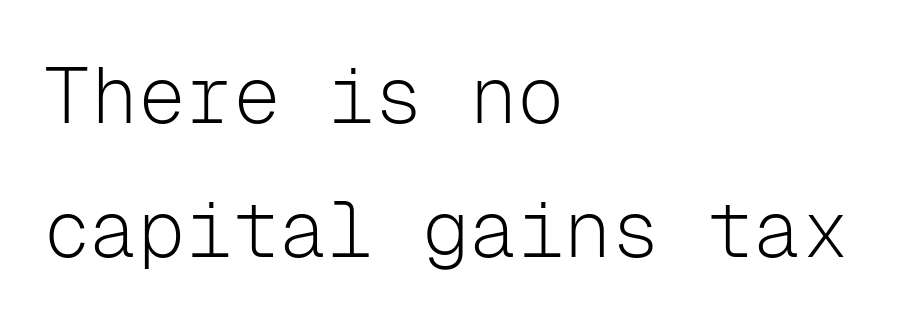
The lines sit at an ordinary, default distance from one another. Descender tails drop into unmarked territory. Italic: no, the glyphs are upright roman. The ragged edge is on the right, which tells us the setting is flush left.
